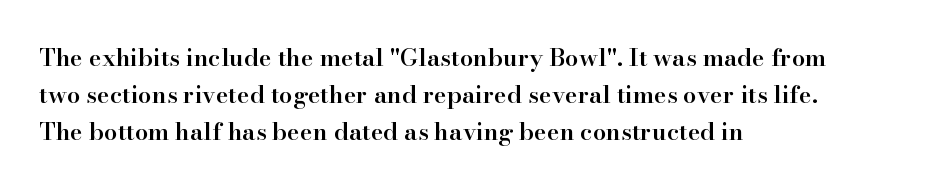
{"italic": "no", "bold": "semi", "underline": "no", "align": "left", "line_spacing": "normal", "line_spacing_ratio": 1.54, "letter_spacing": "normal", "letter_spacing_em": 0.0, "glyph_px": 24}
